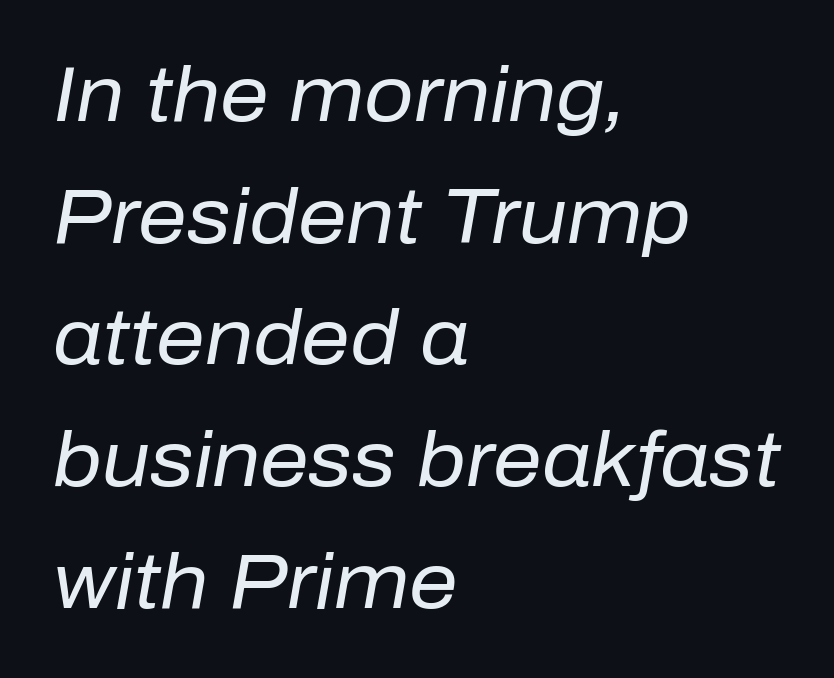
The passage is arranged the way most books set body copy — flush left. Has an underline been added? It has not. Letter spacing: default. The rendering uses natural spacing where letterforms have individual widths.
